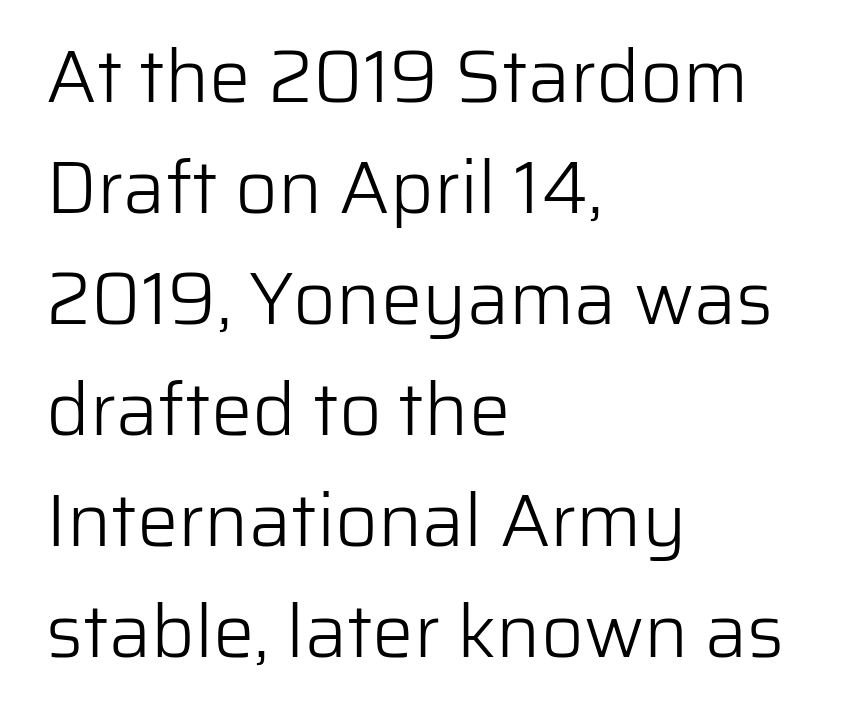
{"serif": "no", "italic": "no", "bold": "no", "weight": "light", "width": "normal", "stroke_contrast": "low", "x_height": "medium", "monospaced": "no", "underline": "no", "align": "left", "line_spacing": "normal", "line_spacing_ratio": 1.5, "letter_spacing": "normal", "letter_spacing_em": 0.0, "glyph_px": 74}
